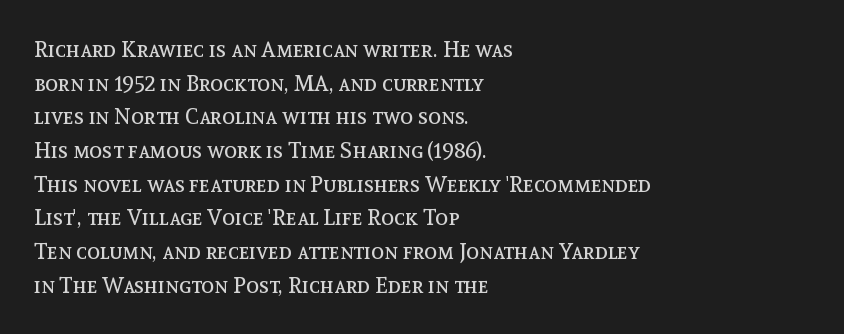
Unbolded letterforms with no extra heft. The letterforms sit shoulder to shoulder at normal distance. Line spacing here is normal. Glance below the letters and you will spot only blank space. Visually the block forms a straight wall on the left and a jagged coastline on the right.
